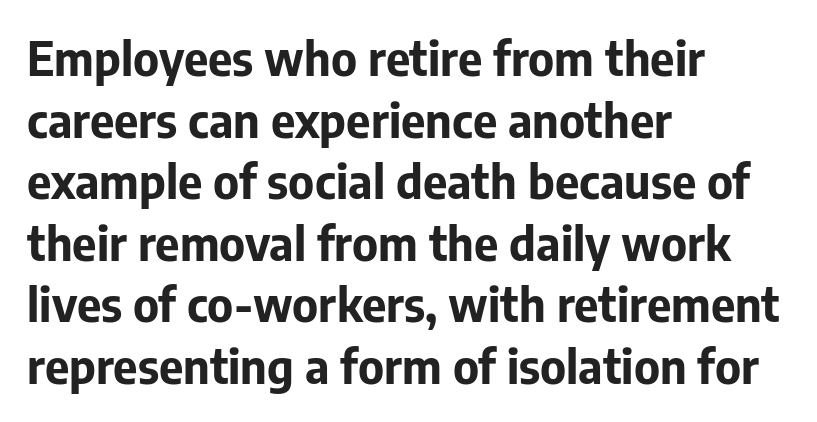
The image shows 47 px bold sans-serif type, upright; set left-aligned, normal line spacing (1.31x), normal letter spacing, not underlined; low stroke contrast and a medium x-height.
